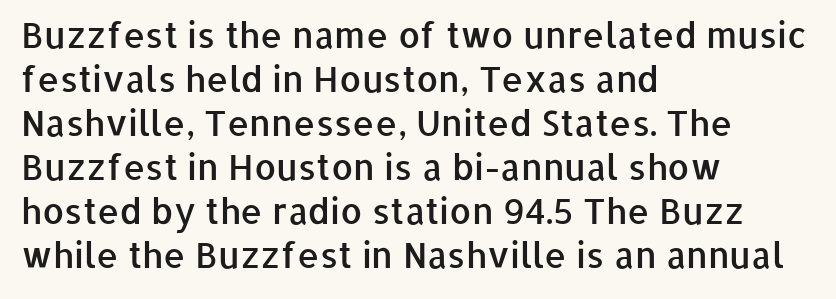
Q: Is the text bold? A: Semi-bold.
Q: Is the text italic (slanted)? A: No, it is upright.
Q: Is the typeface a serif or a sans-serif typeface? A: Sans-serif.
Q: Is the text underlined? A: No.
Q: How is the paragraph aligned? A: Left-aligned.
Q: Is the spacing between letters normal or unusually wide? A: Normal.
Q: Is the spacing between lines tight, normal or loose? A: Normal.
Q: Width (condensed, normal, or wide)? A: Normal.
Q: Stroke contrast? A: Low.
Q: x-height? A: Medium.
Q: Monospaced? A: No.
